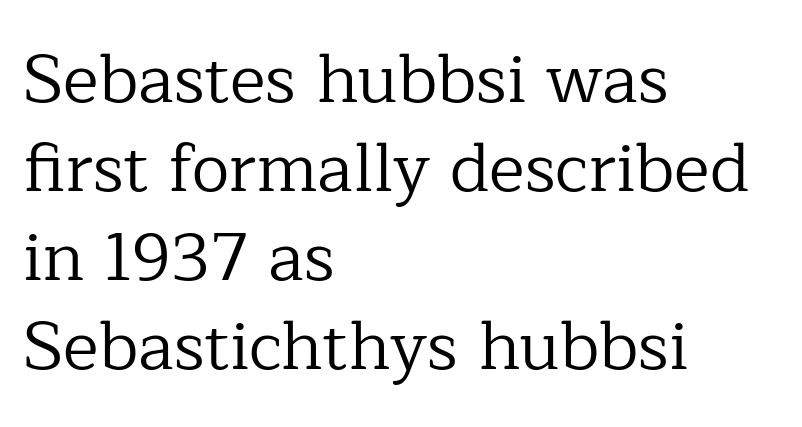
Every row of glyphs begins at an identical x-position on the left. These lines are rendered in a variable-pitch font. A bare baseline throughout the passage. The letters look calm and open, with moderate or lighter stems. Compared with typical body copy, the letter spacing here is the same. The letters stand upright; this is a roman face.
